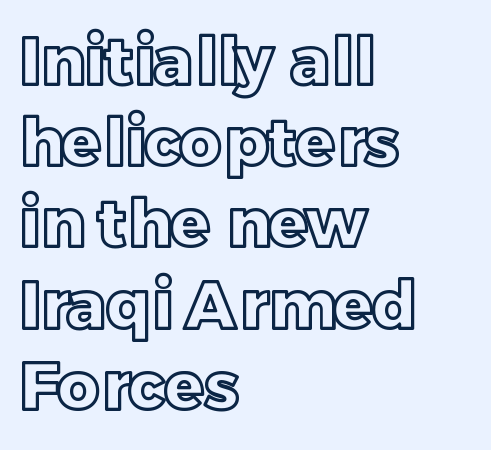
The image shows 65 px text type, upright; set left-aligned, normal line spacing (1.25x), normal letter spacing, not underlined; a large x-height.
